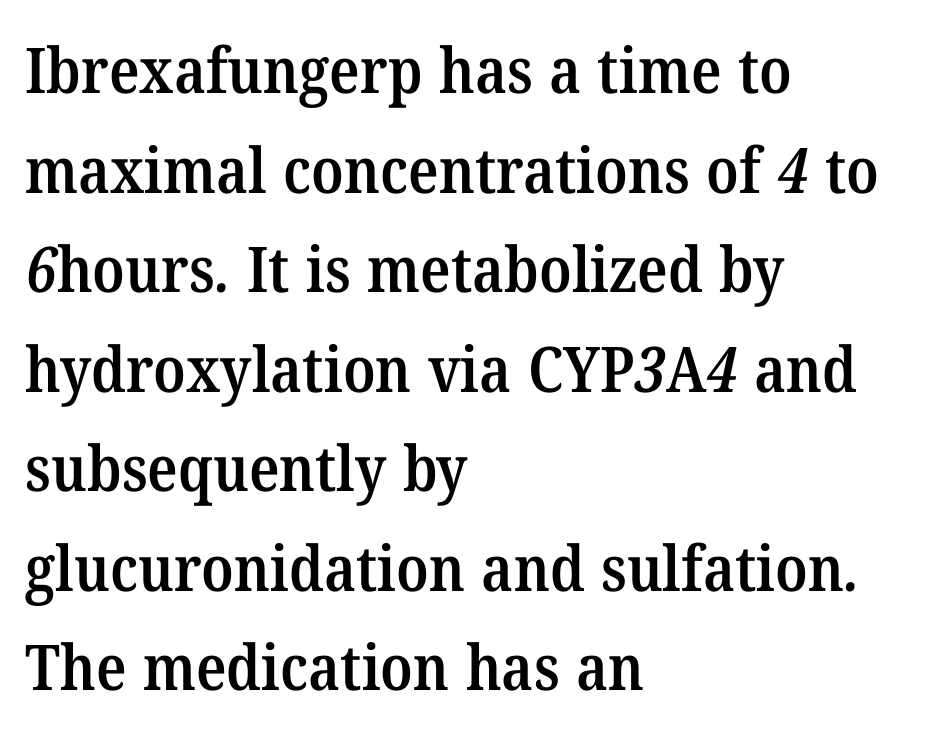
Q: Is the text bold? A: Semi-bold.
Q: Is the typeface a serif or a sans-serif typeface? A: Serif.
Q: Is the text underlined? A: No.
Q: How is the paragraph aligned? A: Left-aligned.
Q: Is the spacing between letters normal or unusually wide? A: Normal.
Q: Is the spacing between lines tight, normal or loose? A: Normal.
Q: Width (condensed, normal, or wide)? A: Normal.
Q: Stroke contrast? A: Medium.
Q: x-height? A: Medium.
Q: Monospaced? A: No.
